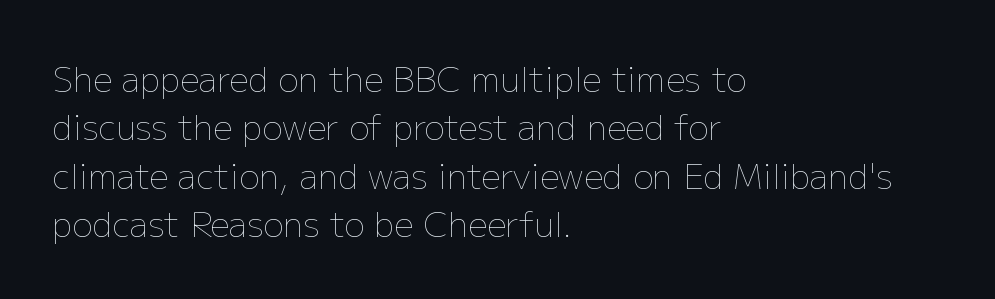
{"italic": "no", "bold": "no", "weight": "thin", "width": "normal", "stroke_contrast": "low", "x_height": "medium", "monospaced": "no", "underline": "no", "align": "left", "line_spacing": "normal", "line_spacing_ratio": 1.42, "letter_spacing": "normal", "letter_spacing_em": 0.0, "glyph_px": 34}
